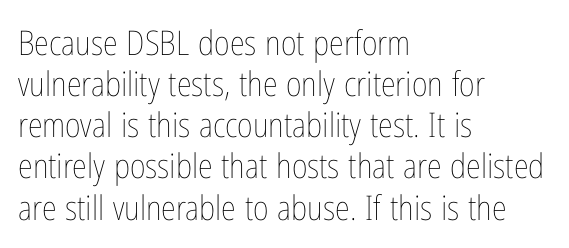
{"italic": "no", "bold": "no", "weight": "thin", "width": "condensed", "stroke_contrast": "low", "x_height": "medium", "monospaced": "no", "underline": "no", "align": "left", "line_spacing_ratio": 1.21, "letter_spacing": "normal", "letter_spacing_em": 0.0, "glyph_px": 34}
